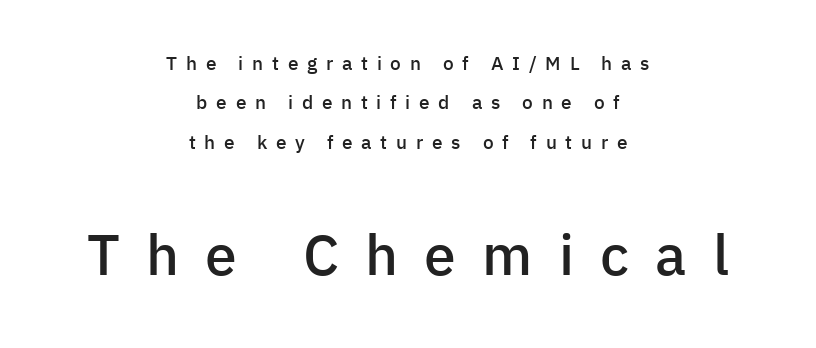
The image shows 57 px semibold sans-serif type, upright; set centered, loose line spacing (2.07x), unusually wide letter spacing (+0.46 em), not underlined; the second (bottom) block is 3.0x larger; low stroke contrast and a medium x-height.
